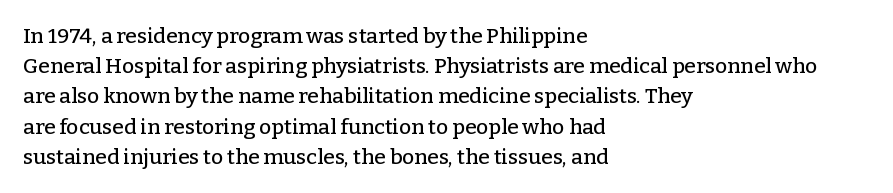
The image shows 21 px text type, upright; set left-aligned, normal line spacing (1.44x), normal letter spacing, not underlined.
